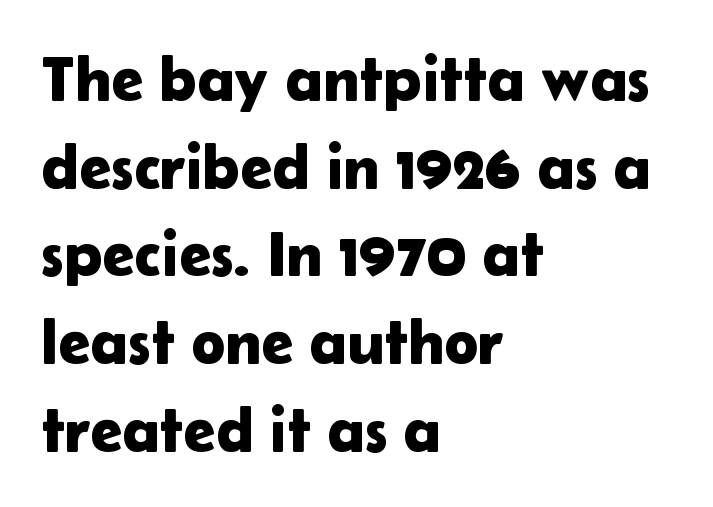
{"serif": "no", "italic": "no", "width": "normal", "stroke_contrast": "low", "x_height": "medium", "monospaced": "no", "underline": "no", "align": "left", "line_spacing": "normal", "line_spacing_ratio": 1.37, "letter_spacing": "normal", "letter_spacing_em": 0.0, "glyph_px": 64}
